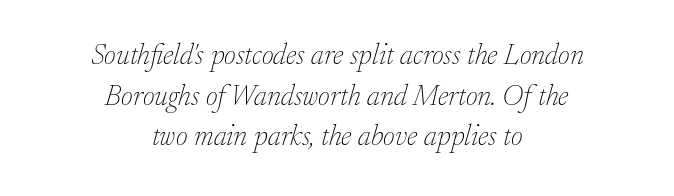
If you drew a line through each stem, it would be angled. The words here are not underlined. Old-style or modern, the face here clearly has serifs. Caption: multi-line text, centered on the measure. This sample has the flowing, uneven cadence of proportional lettering. Reading down the column, the eye jumps a familiar distance to each next line.
